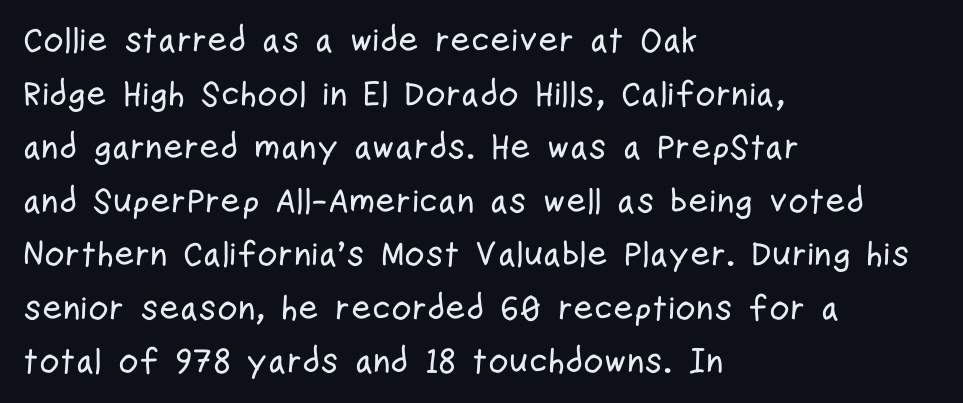
Between one letter and the next there's only the usual sliver of space. A typesetter would call this proportional, since set widths differ per character. Teacher's note: observe the even left margin — that is flush-left alignment. A normal amount of white space separates one row of letters from the next. Each row of text sits above clean, open space.
